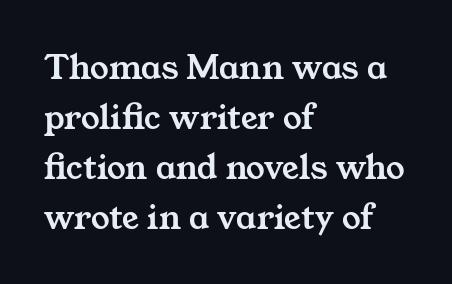
{"serif": "yes", "width": "wide", "stroke_contrast": "medium", "x_height": "medium", "monospaced": "no", "underline": "no", "align": "left", "line_spacing": "normal", "line_spacing_ratio": 1.35, "letter_spacing": "normal", "letter_spacing_em": 0.0, "glyph_px": 37}
